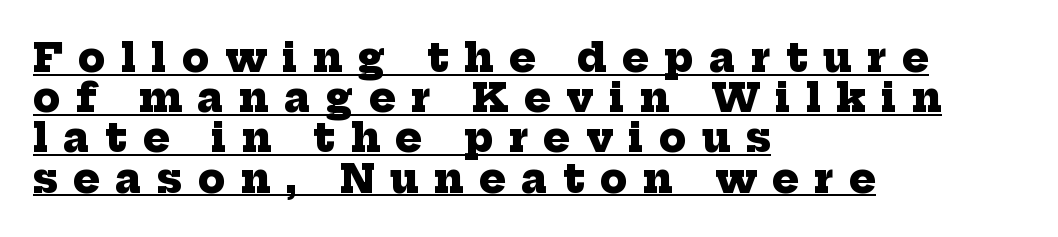
The image shows 39 px heavy serif type; set left-aligned, tight line spacing (1.03x), unusually wide letter spacing (+0.4 em), underlined; low stroke contrast and a medium x-height.
